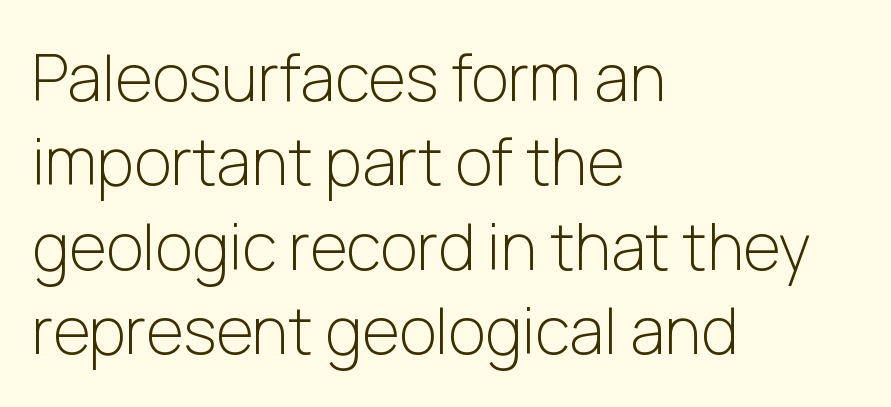
{"serif": "no", "italic": "no", "bold": "no", "weight": "light", "width": "normal", "stroke_contrast": "low", "x_height": "medium", "monospaced": "no", "underline": "no", "align": "left", "line_spacing": "normal", "line_spacing_ratio": 1.32, "letter_spacing": "normal", "letter_spacing_em": 0.0, "glyph_px": 64}
